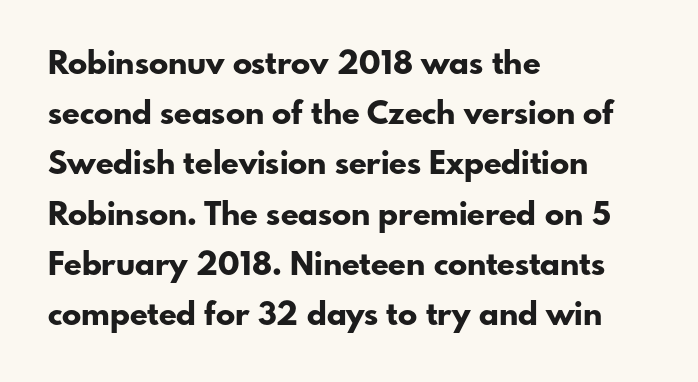
{"serif": "no", "italic": "no", "bold": "yes", "weight": "bold", "width": "normal", "stroke_contrast": "low", "x_height": "small", "monospaced": "no", "underline": "no", "align": "left", "line_spacing": "normal", "line_spacing_ratio": 1.57, "letter_spacing": "normal", "letter_spacing_em": 0.0, "glyph_px": 32}
